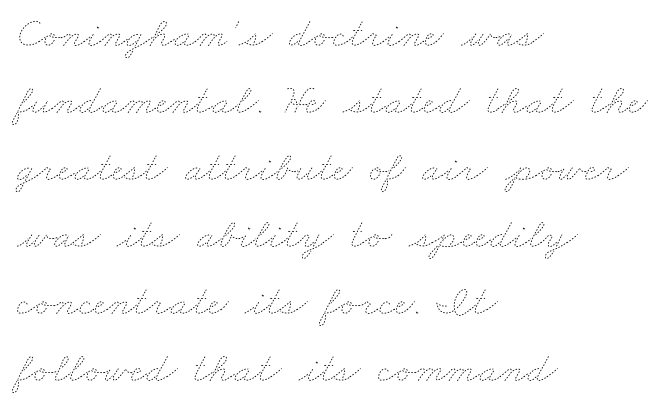
{"bold": "no", "weight": "thin", "width": "wide", "stroke_contrast": "low", "x_height": "small", "monospaced": "no", "underline": "no", "align": "left", "line_spacing": "normal", "line_spacing_ratio": 1.56, "letter_spacing": "normal", "letter_spacing_em": 0.0, "glyph_px": 43}
